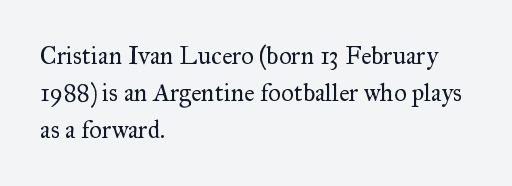
The image shows 25 px text type, upright; set left-aligned, normal line spacing (1.49x), normal letter spacing, not underlined.
